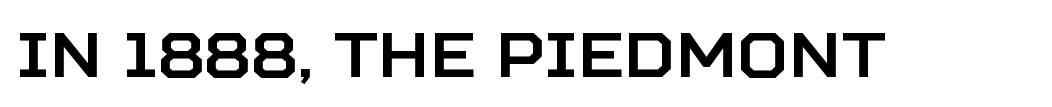
{"serif": "no", "italic": "no", "width": "normal", "stroke_contrast": "low", "x_height": "large", "monospaced": "no", "underline": "no", "letter_spacing": "normal", "letter_spacing_em": 0.0, "glyph_px": 63}
